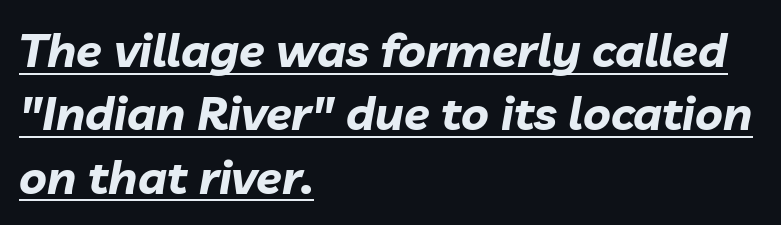
Q: Is the text bold? A: Yes.
Q: Is the text italic (slanted)? A: Yes, it leans right by about 10 degrees.
Q: Is the text underlined? A: Yes.
Q: How is the paragraph aligned? A: Left-aligned.
Q: Is the spacing between letters normal or unusually wide? A: Normal.
Q: Is the spacing between lines tight, normal or loose? A: Normal.
Q: Width (condensed, normal, or wide)? A: Normal.
Q: Stroke contrast? A: Low.
Q: x-height? A: Medium.
Q: Monospaced? A: No.
